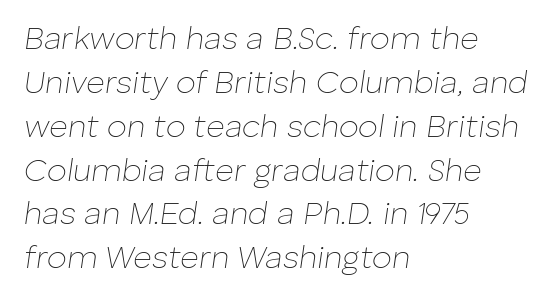
The gaps between neighbouring characters are ordinary and unremarkable. Italic? Definitely — the glyphs are oblique. The font sits on the lighter half of the weight spectrum, regular included. Visually the block forms a straight wall on the left and a jagged coastline on the right.
